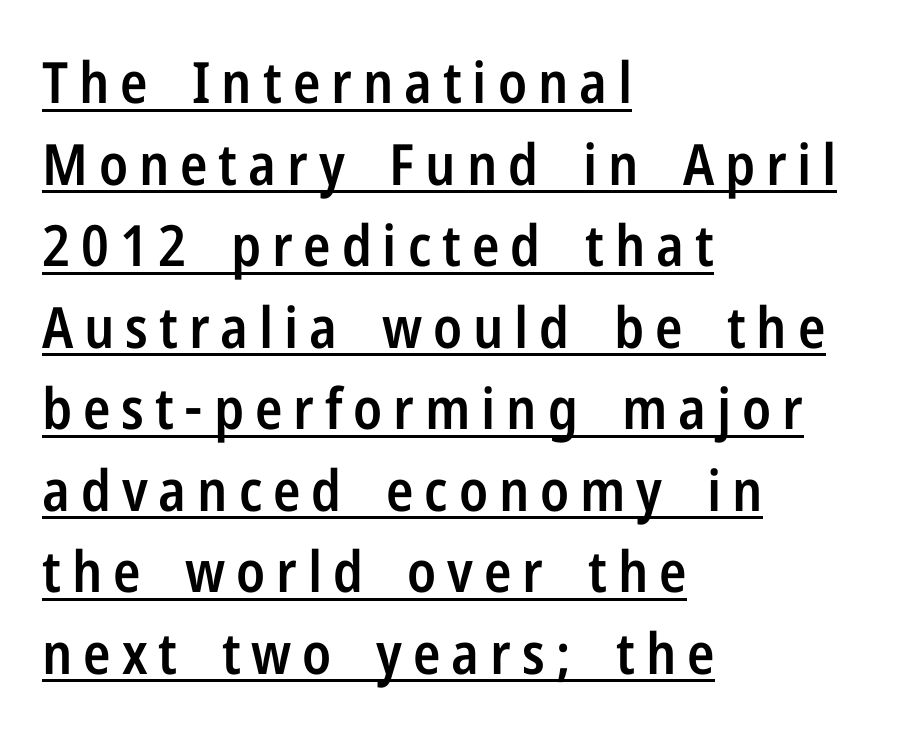
Q: Is the text bold? A: Semi-bold.
Q: Is the text italic (slanted)? A: No, it is upright.
Q: Is the typeface a serif or a sans-serif typeface? A: Sans-serif.
Q: Is the text underlined? A: Yes.
Q: How is the paragraph aligned? A: Left-aligned.
Q: Is the spacing between lines tight, normal or loose? A: Normal.
Q: Width (condensed, normal, or wide)? A: Condensed.
Q: Stroke contrast? A: Low.
Q: x-height? A: Medium.
Q: Monospaced? A: No.
